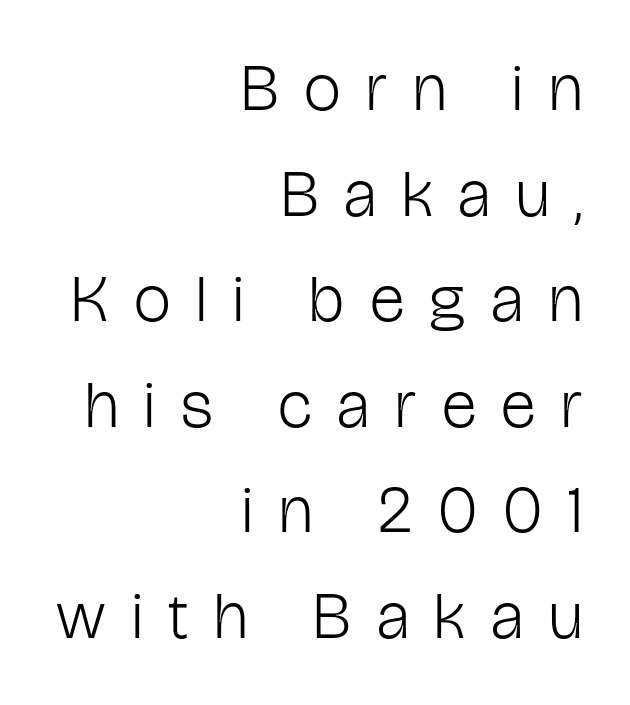
Each line ends at the same right margin while the left side varies. A typesetter would call this proportional, since set widths differ per character. Check where the strokes stop: nothing finishes them off — pure sans. The space between consecutive lines is moderate. Letter spacing: wide. The zone under the glyphs is completely vacant.
